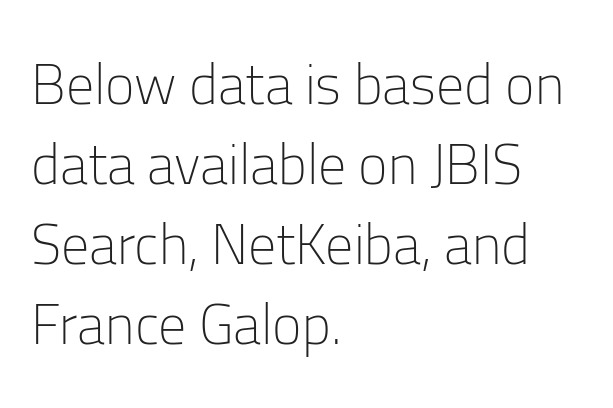
{"serif": "no", "italic": "no", "bold": "no", "weight": "light", "width": "normal", "stroke_contrast": "low", "x_height": "medium", "monospaced": "no", "underline": "no", "align": "left", "line_spacing": "normal", "line_spacing_ratio": 1.43, "letter_spacing": "normal", "letter_spacing_em": 0.0, "glyph_px": 56}
